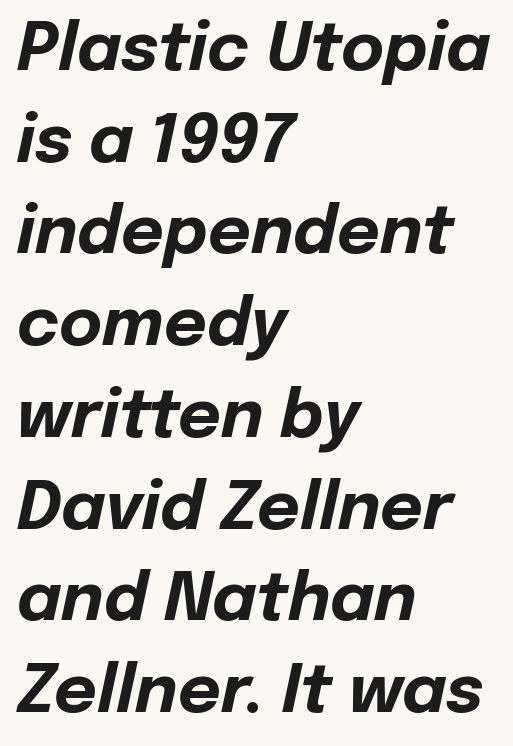
The rendering applies a slant to the glyphs. Left-aligned paragraph, ragged on the right. Regular leading. Any mark beneath the type? The region is blank. The letterforms sit shoulder to shoulder at normal distance. Is this a fixed-width face? No — the glyphs have proportional, varying widths.
